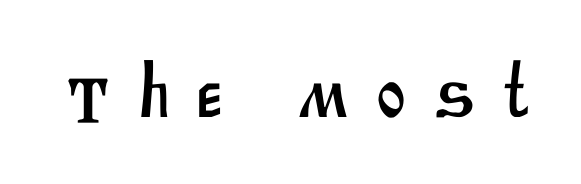
Q: Is the typeface a serif or a sans-serif typeface? A: Sans-serif.
Q: Is the text underlined? A: No.
Q: Is the spacing between letters normal or unusually wide? A: Unusually wide.
Q: Width (condensed, normal, or wide)? A: Normal.
Q: Stroke contrast? A: Medium.
Q: x-height? A: Large.
Q: Monospaced? A: No.
